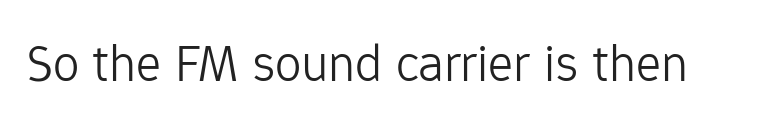
Q: Is the text bold? A: No.
Q: Is the text italic (slanted)? A: No, it is upright.
Q: Is the typeface a serif or a sans-serif typeface? A: Sans-serif.
Q: Is the text underlined? A: No.
Q: Is the spacing between letters normal or unusually wide? A: Normal.
Q: Width (condensed, normal, or wide)? A: Normal.
Q: Stroke contrast? A: Low.
Q: x-height? A: Medium.
Q: Monospaced? A: No.
